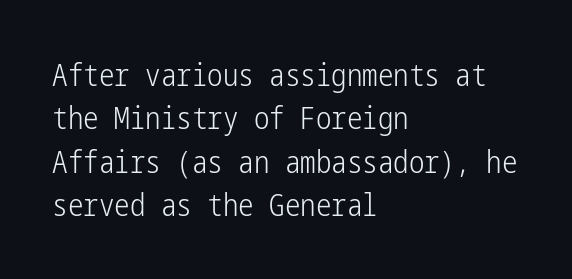
When letters stand straight like this, we call the style roman or upright. Ink coverage per letter is moderate at most. The characters display no serif detailing; their extremities are plain. Regarding leading, the lines here are spaced in the standard way.
